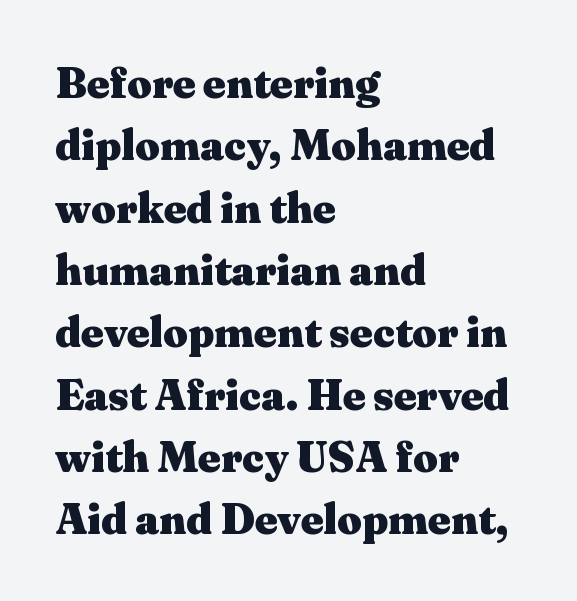
{"serif": "yes", "italic": "no", "bold": "yes", "weight": "heavy", "width": "wide", "stroke_contrast": "medium", "x_height": "medium", "monospaced": "no", "underline": "no", "align": "left", "line_spacing": "normal", "line_spacing_ratio": 1.45, "letter_spacing": "normal", "letter_spacing_em": 0.0, "glyph_px": 43}
